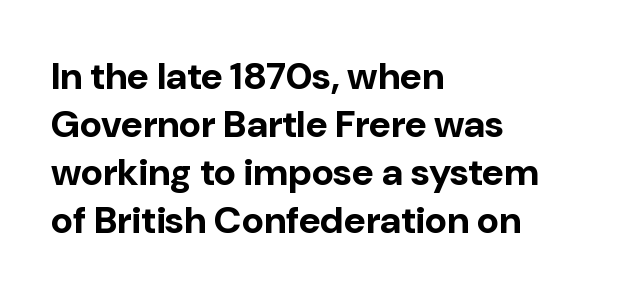
The space beneath each line is pristine and unruled. The passage shown is emphatically bold. Nope, not italic — everything's standing straight. The passage shown has conventional tracking throughout.
